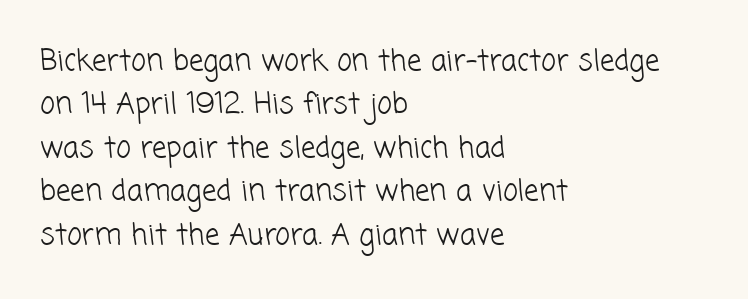
Q: Is the text bold? A: No.
Q: Is the typeface a serif or a sans-serif typeface? A: Sans-serif.
Q: Is the text underlined? A: No.
Q: How is the paragraph aligned? A: Left-aligned.
Q: Is the spacing between letters normal or unusually wide? A: Normal.
Q: Is the spacing between lines tight, normal or loose? A: Normal.
Q: Width (condensed, normal, or wide)? A: Normal.
Q: Stroke contrast? A: Low.
Q: x-height? A: Medium.
Q: Monospaced? A: No.
